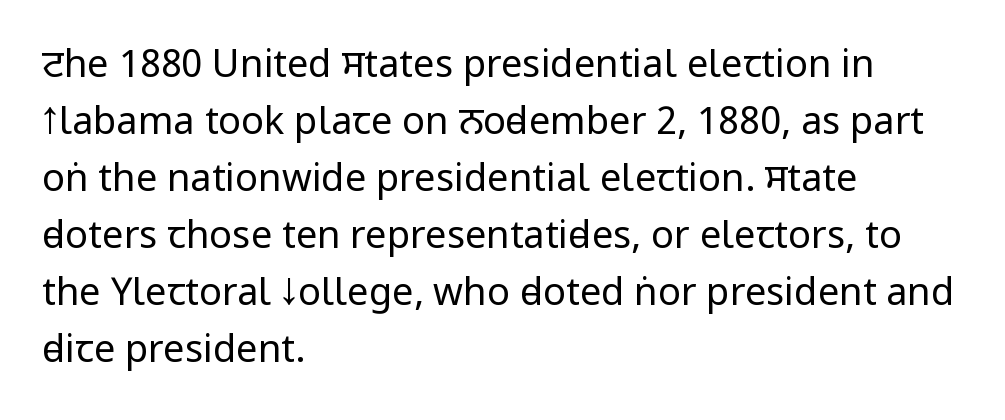
The image shows 38 px regular-weight, condensed sans-serif type, upright; set left-aligned, normal line spacing (1.5x), normal letter spacing, not underlined; low stroke contrast and a large x-height.
